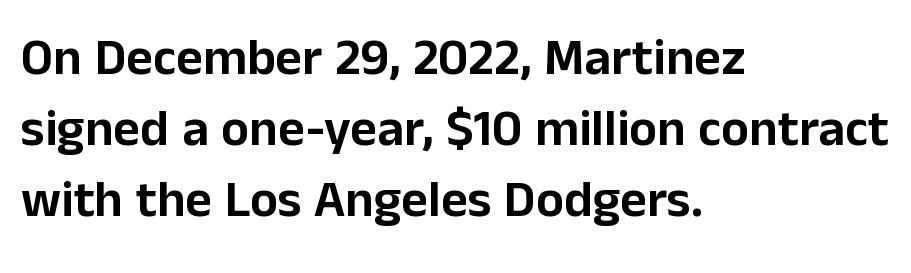
The image shows 52 px sans-serif type, upright; set left-aligned, normal line spacing (1.37x), normal letter spacing, not underlined; low stroke contrast and a medium x-height.
